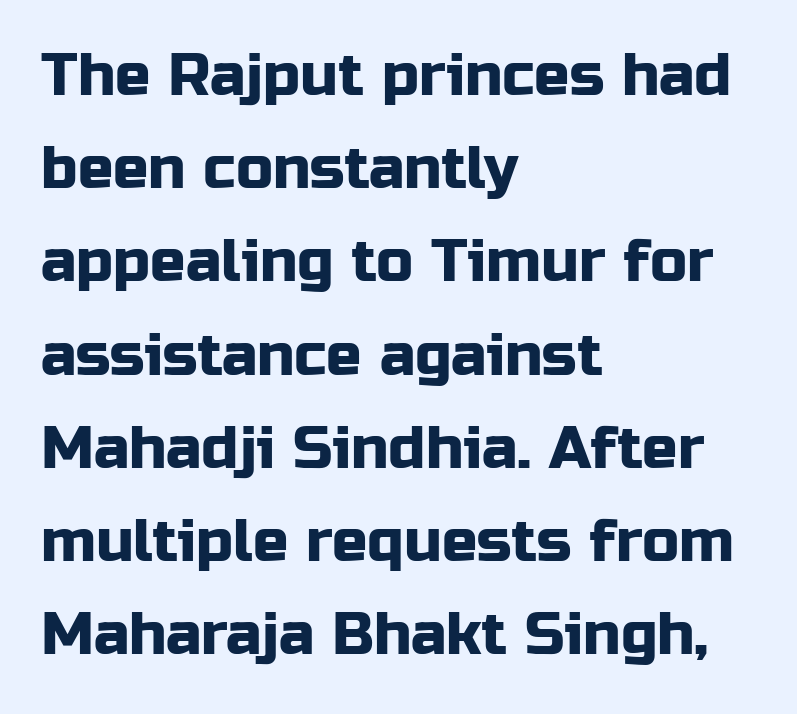
Q: Is the text italic (slanted)? A: No, it is upright.
Q: Is the typeface a serif or a sans-serif typeface? A: Sans-serif.
Q: Is the text underlined? A: No.
Q: How is the paragraph aligned? A: Left-aligned.
Q: Is the spacing between letters normal or unusually wide? A: Normal.
Q: Is the spacing between lines tight, normal or loose? A: Normal.
Q: Width (condensed, normal, or wide)? A: Normal.
Q: Stroke contrast? A: Low.
Q: x-height? A: Medium.
Q: Monospaced? A: No.
